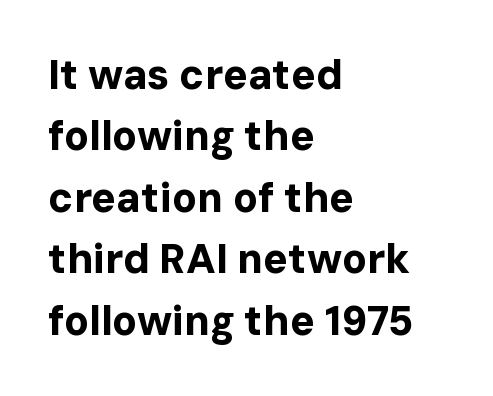
The image shows 41 px bold sans-serif type, upright; set left-aligned, normal line spacing (1.5x), normal letter spacing, not underlined; low stroke contrast and a medium x-height.
